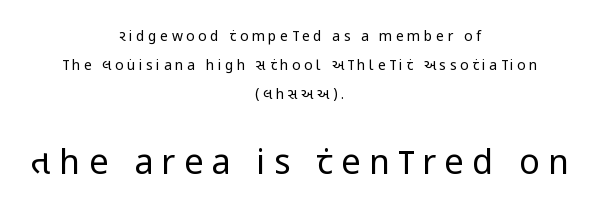
Q: Is the text bold? A: No.
Q: Is the text italic (slanted)? A: No, it is upright.
Q: Is the typeface a serif or a sans-serif typeface? A: Sans-serif.
Q: Is the text underlined? A: No.
Q: How is the paragraph aligned? A: Centered.
Q: Is the spacing between letters normal or unusually wide? A: Unusually wide.
Q: Is the spacing between lines tight, normal or loose? A: Loose.
Q: Which block of text is set in a larger size, the first (top) or the second (bottom)? A: The second (bottom) one.
Q: Width (condensed, normal, or wide)? A: Condensed.
Q: Stroke contrast? A: Low.
Q: x-height? A: Large.
Q: Monospaced? A: No.
